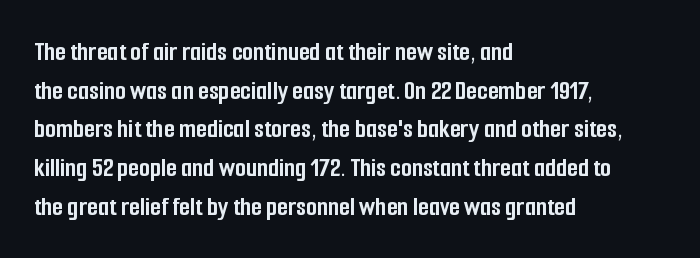
{"serif": "no", "italic": "no", "bold": "yes", "weight": "semibold", "width": "condensed", "stroke_contrast": "low", "x_height": "medium", "monospaced": "no", "underline": "no", "align": "left", "line_spacing": "normal", "line_spacing_ratio": 1.38, "letter_spacing": "normal", "letter_spacing_em": 0.0, "glyph_px": 28}
